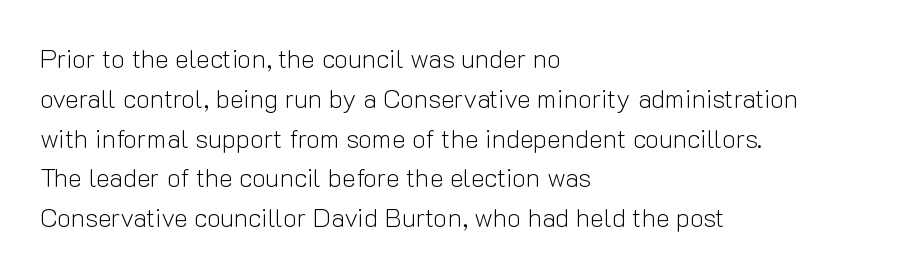
Nobody touched the tracking dial on this one. Line starts are locked; line ends wander. The block of text has a typical density, with ordinary space between rows. The glyphs are unaccompanied by any horizontal stroke below them. Notice how the stems are strictly vertical — no italics here. These glyphs show unthickened strokes, regular width or finer.
